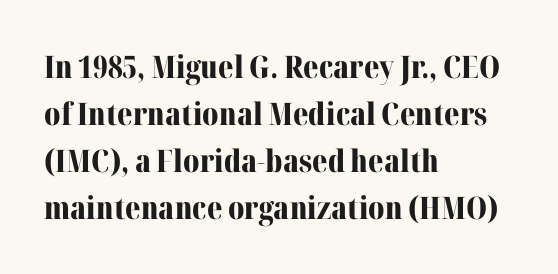
The image shows 31 px bold serif type, upright; set left-aligned, normal line spacing (1.52x), normal letter spacing, not underlined; medium stroke contrast and a medium x-height.
